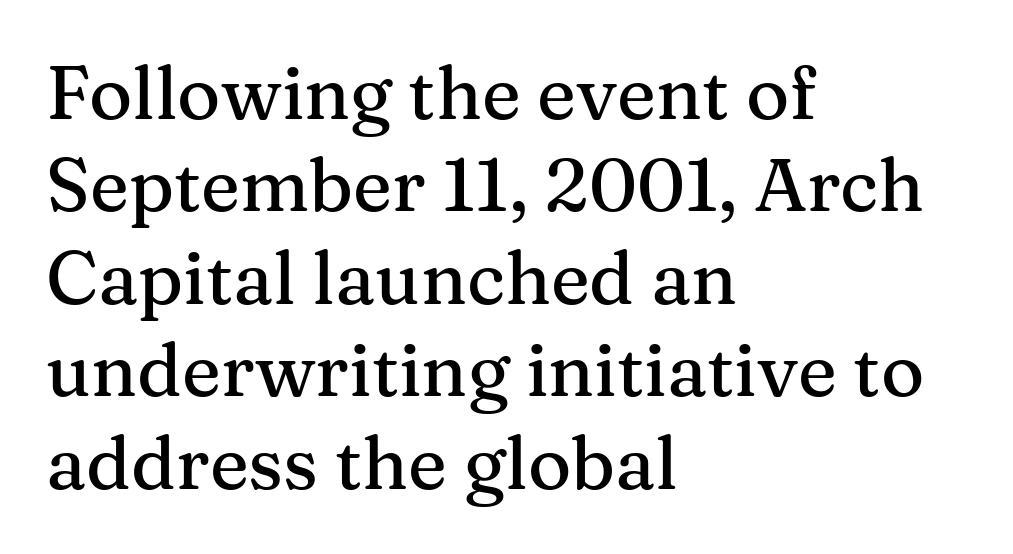
{"serif": "yes", "italic": "no", "width": "normal", "stroke_contrast": "medium", "x_height": "medium", "monospaced": "no", "underline": "no", "align": "left", "line_spacing": "normal", "line_spacing_ratio": 1.25, "letter_spacing": "normal", "letter_spacing_em": 0.0, "glyph_px": 74}
